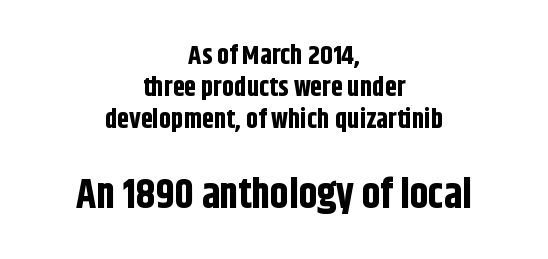
The image shows 41 px bold, condensed sans-serif type, upright; set centered, line spacing 1.19x, normal letter spacing, not underlined; the second (bottom) block is 1.52x larger; low stroke contrast and a large x-height.
